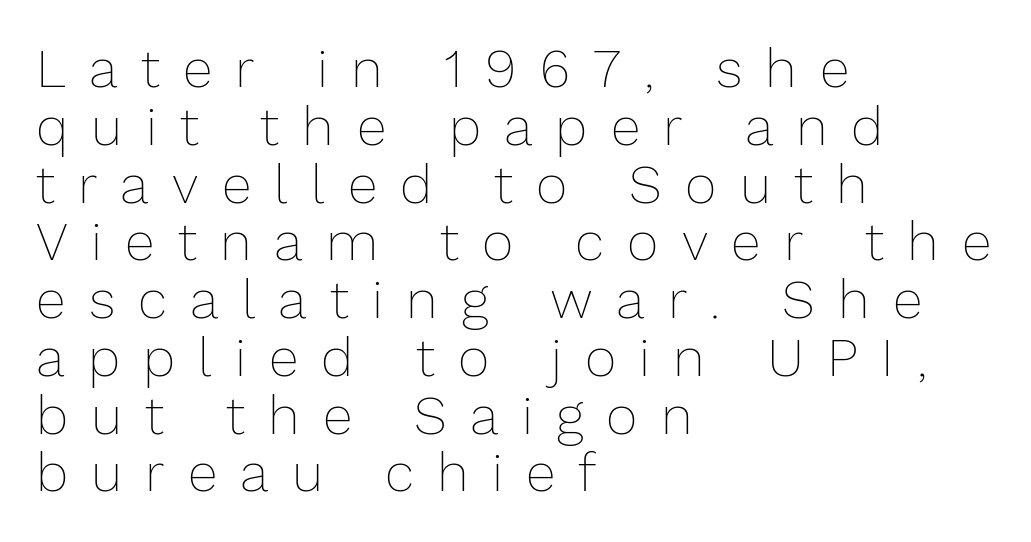
Q: Is the text bold? A: No.
Q: Is the text italic (slanted)? A: No, it is upright.
Q: Is the text underlined? A: No.
Q: How is the paragraph aligned? A: Left-aligned.
Q: Is the spacing between letters normal or unusually wide? A: Unusually wide.
Q: Is the spacing between lines tight, normal or loose? A: Tight.
Q: Width (condensed, normal, or wide)? A: Normal.
Q: Stroke contrast? A: Low.
Q: x-height? A: Medium.
Q: Monospaced? A: No.
